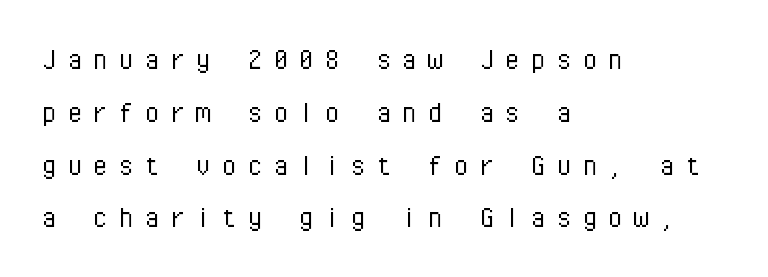
Unlike italic type, these characters show no tilt at all. Lines of text with bare space underneath. The glyphs in this specimen are sans serif. Rows of type keep a routine distance in the vertical direction. Unbolded letterforms with no extra heft. A typesetter would call this monospace, since all characters share one set width.
